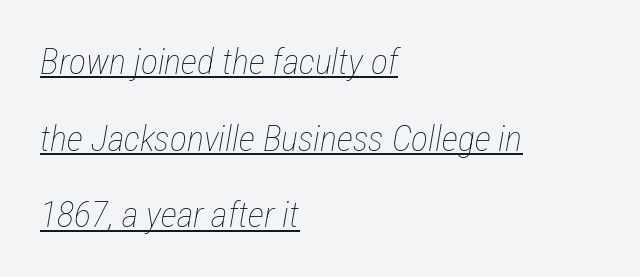
Has an underline been added? It has. Honestly, the letter spacing is just normal — you wouldn't notice it. Rows of type keep a wide berth in the vertical direction. One-word summary of the alignment: left. Here the designer chose a conventional face with non-uniform glyph widths.
